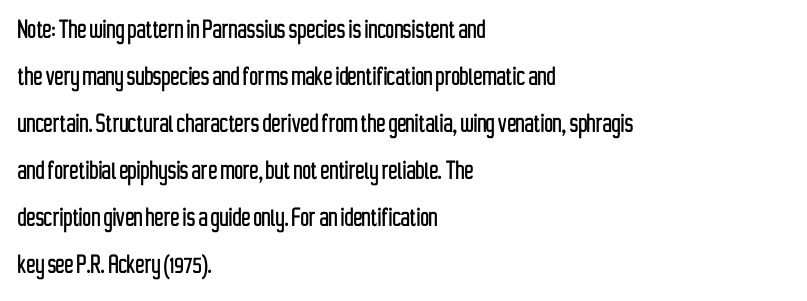
{"serif": "no", "italic": "no", "width": "condensed", "stroke_contrast": "low", "x_height": "medium", "monospaced": "no", "underline": "no", "align": "left", "line_spacing": "normal", "line_spacing_ratio": 1.57, "letter_spacing": "normal", "letter_spacing_em": 0.0, "glyph_px": 30}
